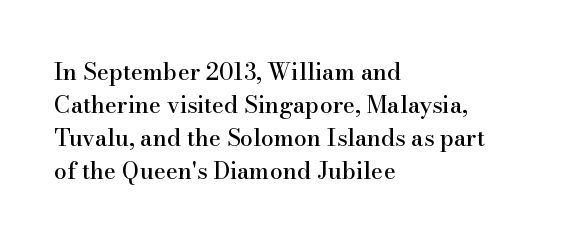
{"italic": "no", "underline": "no", "align": "left", "line_spacing": "normal", "line_spacing_ratio": 1.44, "letter_spacing": "normal", "letter_spacing_em": 0.0, "glyph_px": 23}
